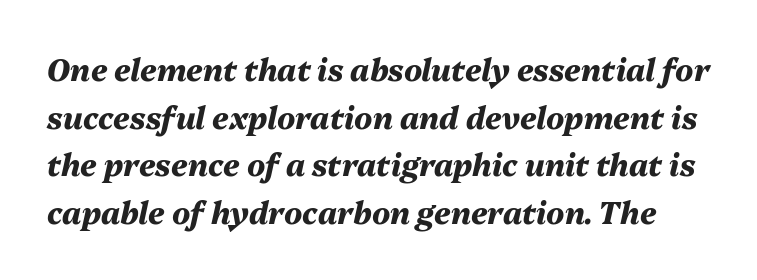
Q: Is the text bold? A: Yes.
Q: Is the text italic (slanted)? A: Yes, it leans right by about 13 degrees.
Q: Is the text underlined? A: No.
Q: Is the spacing between letters normal or unusually wide? A: Normal.
Q: Is the spacing between lines tight, normal or loose? A: Normal.
Q: Width (condensed, normal, or wide)? A: Normal.
Q: Stroke contrast? A: Medium.
Q: x-height? A: Medium.
Q: Monospaced? A: No.
